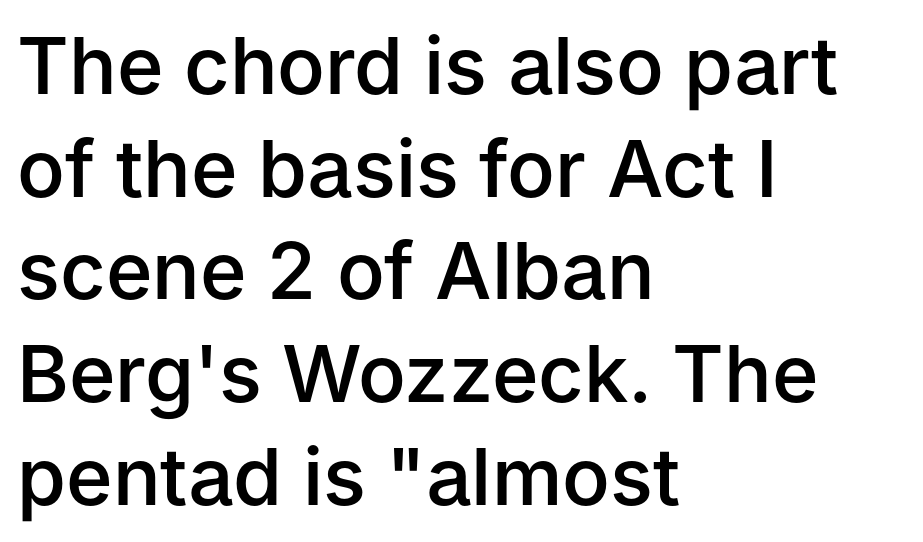
Q: Is the text bold? A: Semi-bold.
Q: Is the text italic (slanted)? A: No, it is upright.
Q: Is the typeface a serif or a sans-serif typeface? A: Sans-serif.
Q: Is the text underlined? A: No.
Q: How is the paragraph aligned? A: Left-aligned.
Q: Is the spacing between letters normal or unusually wide? A: Normal.
Q: Is the spacing between lines tight, normal or loose? A: Normal.
Q: Width (condensed, normal, or wide)? A: Normal.
Q: Stroke contrast? A: Low.
Q: x-height? A: Medium.
Q: Monospaced? A: No.
